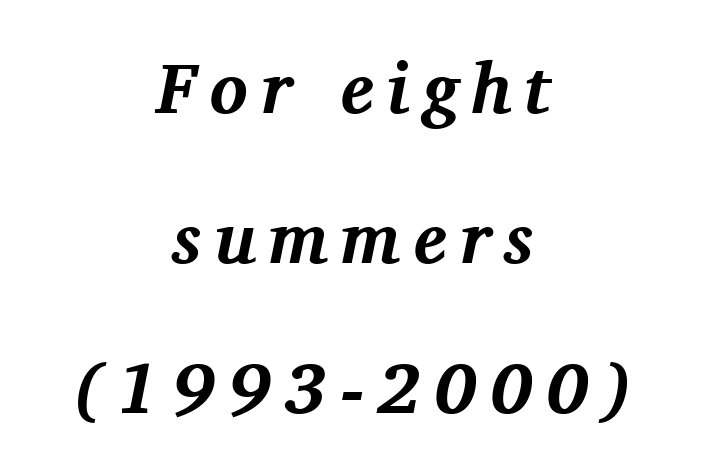
A bare baseline throughout the passage. Rows of type keep a wide berth in the vertical direction. A typesetter would label this face a serif. If you drew a line through each stem, it would be angled.
